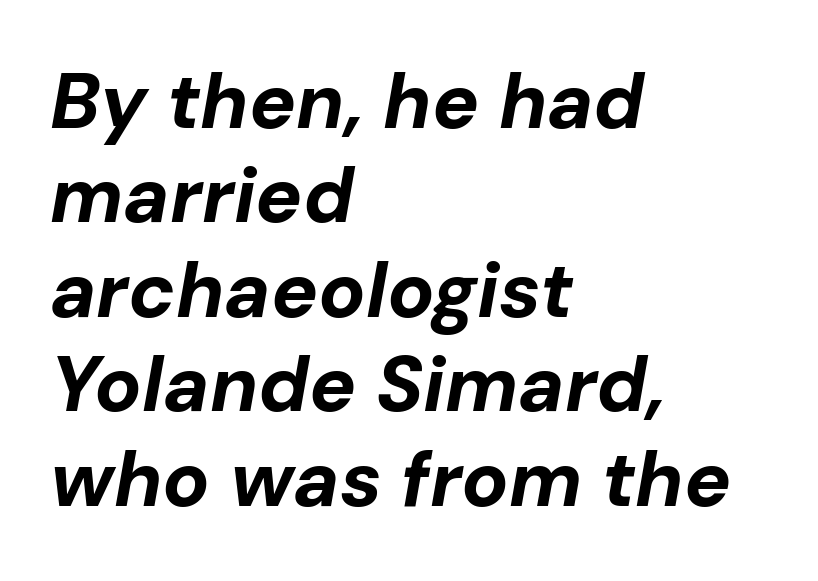
The image shows 78 px bold type, italic (leaning right); set left-aligned, line spacing 1.21x, normal letter spacing, not underlined; low stroke contrast and a medium x-height.
